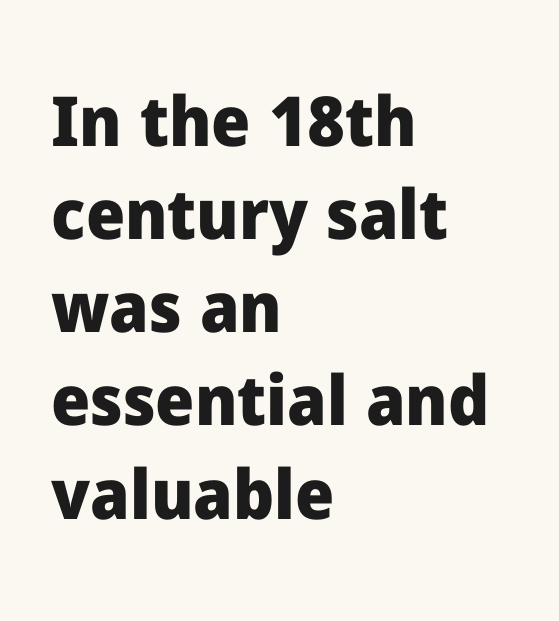
{"serif": "no", "italic": "no", "bold": "yes", "weight": "heavy", "width": "normal", "stroke_contrast": "low", "x_height": "medium", "monospaced": "no", "underline": "no", "align": "left", "line_spacing": "normal", "line_spacing_ratio": 1.35, "letter_spacing": "normal", "letter_spacing_em": 0.0, "glyph_px": 69}
